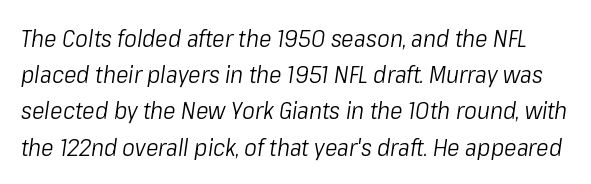
Q: Is the text bold? A: No.
Q: Is the text italic (slanted)? A: Yes, it leans right by about 8 degrees.
Q: Is the text underlined? A: No.
Q: Is the spacing between letters normal or unusually wide? A: Normal.
Q: Is the spacing between lines tight, normal or loose? A: Normal.
